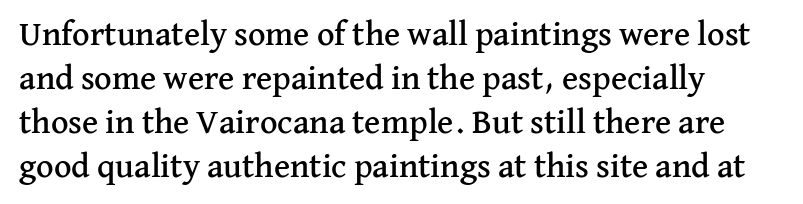
{"serif": "yes", "italic": "no", "width": "normal", "stroke_contrast": "medium", "x_height": "medium", "monospaced": "no", "underline": "no", "align": "left", "line_spacing": "normal", "line_spacing_ratio": 1.29, "letter_spacing": "normal", "letter_spacing_em": 0.0, "glyph_px": 34}
